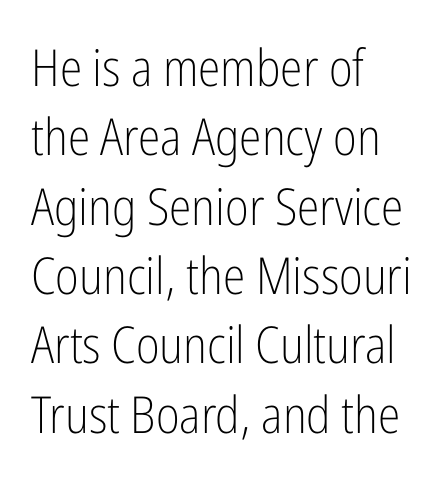
The image shows 51 px light, condensed sans-serif type, upright; set left-aligned, normal line spacing (1.36x), normal letter spacing, not underlined; low stroke contrast and a medium x-height.
